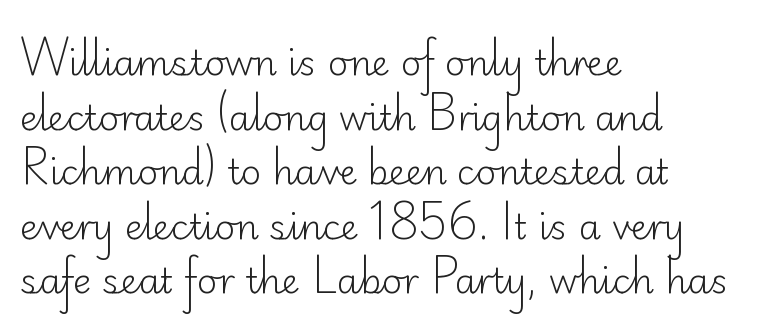
The image shows 35 px light sans-serif type, upright; set left-aligned, normal line spacing (1.56x), normal letter spacing, not underlined; low stroke contrast and a small x-height.
